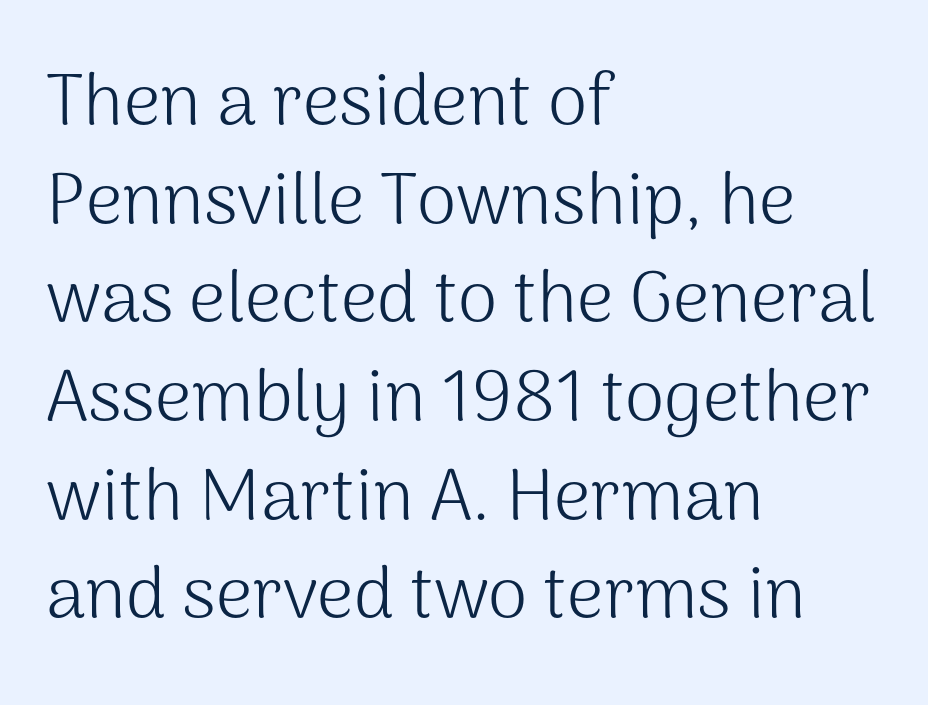
The letterforms sit shoulder to shoulder at normal distance. Descenders hang freely into open space. No chunkiness to these letters — they're not bold. Regarding serifs, this sample does without them. A typesetter would mark this as roman, not italic. Horizontally, the lines are justified to the leading edge only.
